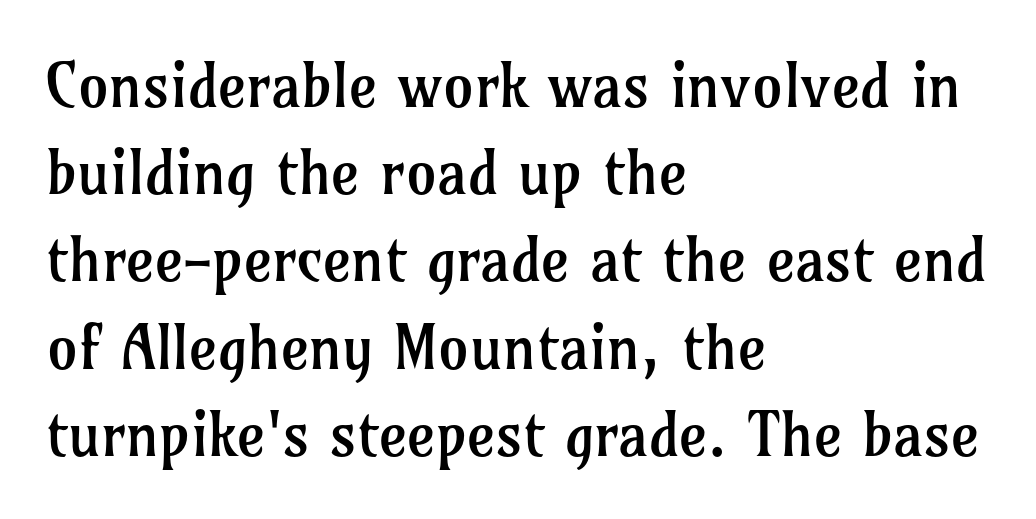
Q: Is the text bold? A: No.
Q: Is the text italic (slanted)? A: No, it is upright.
Q: Is the typeface a serif or a sans-serif typeface? A: Serif.
Q: Is the text underlined? A: No.
Q: How is the paragraph aligned? A: Left-aligned.
Q: Is the spacing between letters normal or unusually wide? A: Normal.
Q: Is the spacing between lines tight, normal or loose? A: Normal.
Q: Width (condensed, normal, or wide)? A: Normal.
Q: Stroke contrast? A: Low.
Q: x-height? A: Medium.
Q: Monospaced? A: No.
